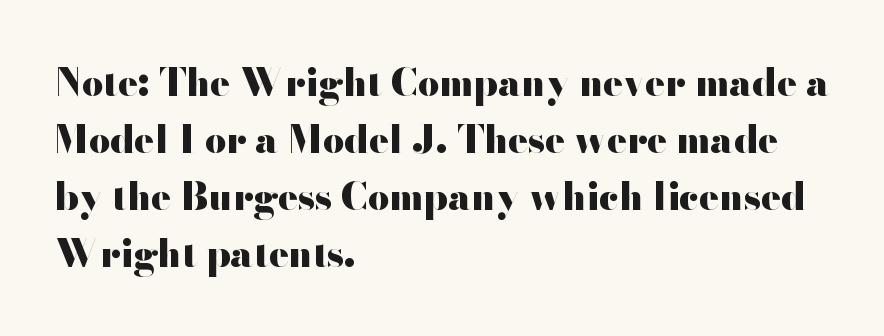
Each letter keeps its own natural width here, so spacing adapts to shape. The text was rendered using a sans face with plain stroke endings. Students, observe: this is what conventionally led text looks like. Observe the ordinary spacing: letters are neighbours, not strangers.
